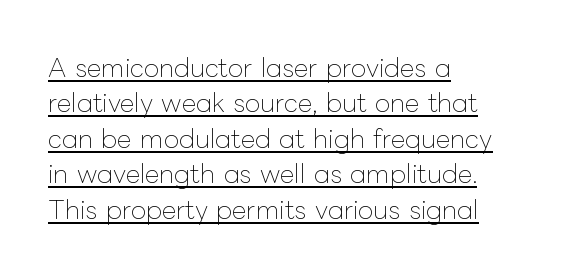
{"italic": "no", "bold": "no", "underline": "yes", "align": "left", "line_spacing": "normal", "line_spacing_ratio": 1.42, "letter_spacing": "normal", "letter_spacing_em": 0.0, "glyph_px": 25}
